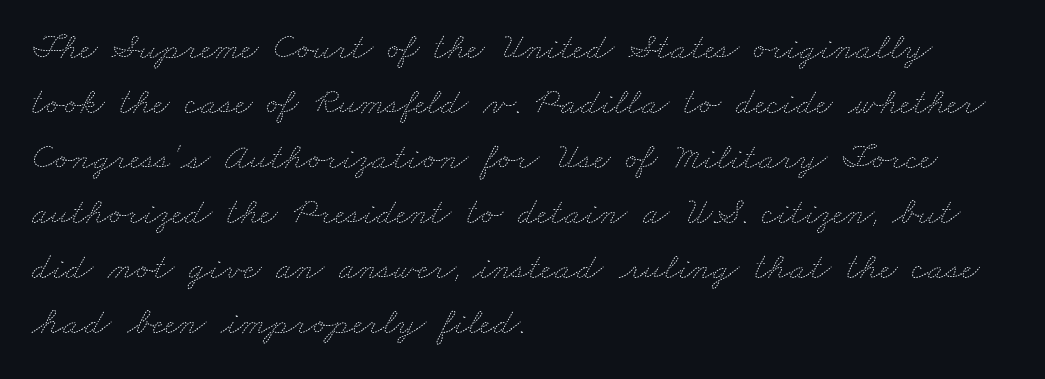
The image shows 38 px thin, wide type; set left-aligned, normal line spacing (1.45x), normal letter spacing, not underlined; medium stroke contrast and a small x-height.
